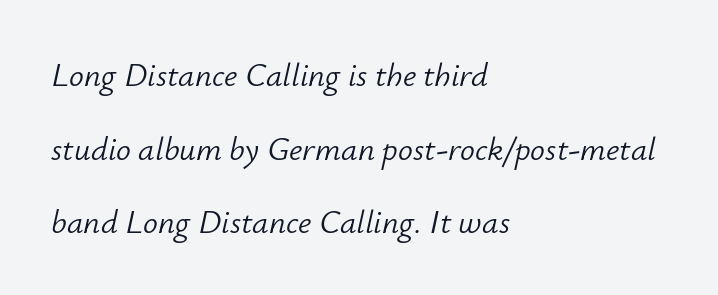
Only glyphs here, with clear space below each row. This reads as an unemphasized weight, regular at the heaviest. What's the leading like? Stretched, with rows far apart. The letters are slanted; this is an italic face. Each letter keeps its own natural width here, so spacing adapts to shape.
